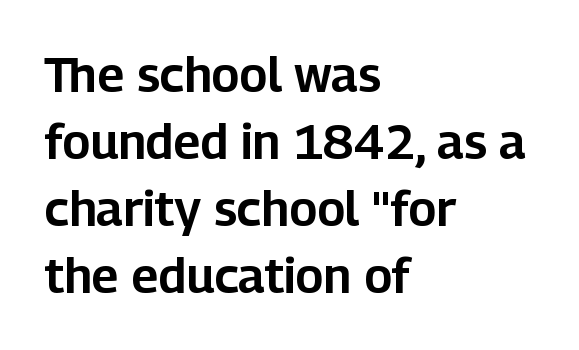
A roman cut, with each character standing at attention. Think of a printed novel: that variable character pitch is what you see here. Just letters on the line, the space beneath them empty. There is no visible air inserted between adjacent glyphs. Regarding serifs, this sample does without them. Leftover space on each line is placed entirely after the last word.
